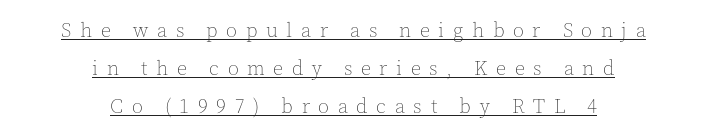
Q: Is the text bold? A: No.
Q: Is the text italic (slanted)? A: No, it is upright.
Q: Is the text underlined? A: Yes.
Q: How is the paragraph aligned? A: Centered.
Q: Is the spacing between letters normal or unusually wide? A: Unusually wide.
